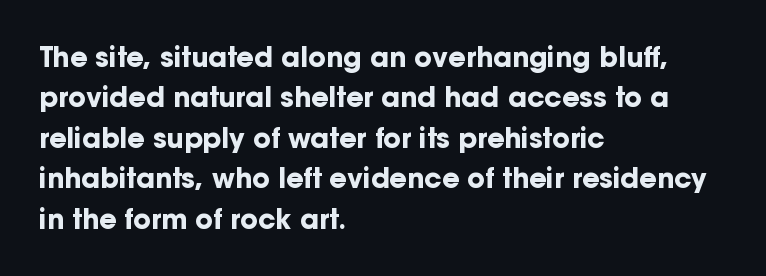
Look at the tracking — it's just the regular setting, nothing added. A classic flush-left, rag-right setting is used for this passage. Lines of text with bare space underneath. The font's upright variant was chosen for this text.
